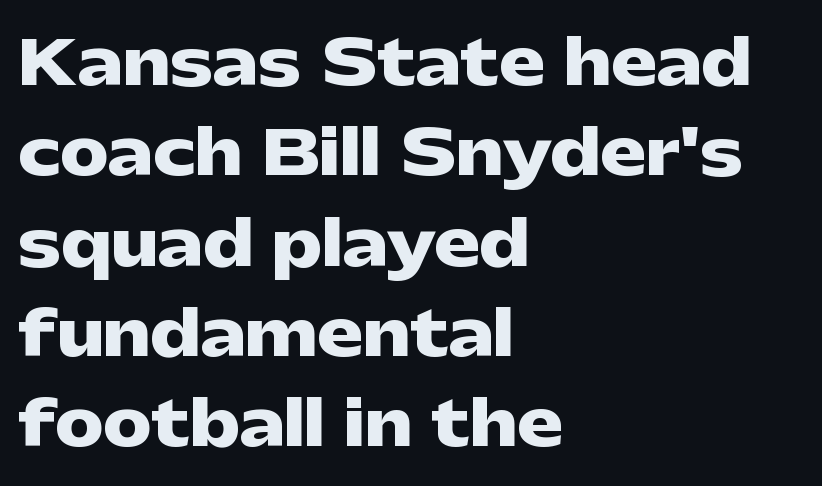
Q: Is the text bold? A: Yes.
Q: Is the text italic (slanted)? A: No, it is upright.
Q: Is the typeface a serif or a sans-serif typeface? A: Sans-serif.
Q: Is the text underlined? A: No.
Q: How is the paragraph aligned? A: Left-aligned.
Q: Is the spacing between letters normal or unusually wide? A: Normal.
Q: Is the spacing between lines tight, normal or loose? A: Normal.
Q: Width (condensed, normal, or wide)? A: Wide.
Q: Stroke contrast? A: Low.
Q: x-height? A: Medium.
Q: Monospaced? A: No.
